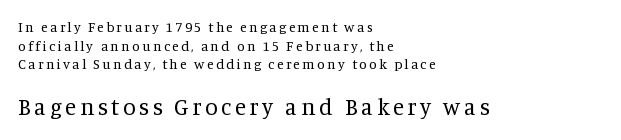
Character size in the trailing block exceeds that of the leading block. Leftover space on each line is placed entirely after the last word. No word sits above an underline. Nothing heavy about these letters — not bold at all. This sample keeps an unexceptional amount of space between lines.
